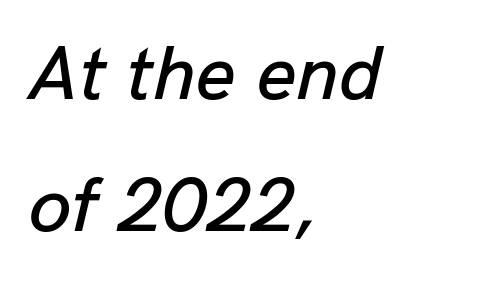
Letter spacing: default. The whole block is typeset with a tilt. A typesetter would call this proportional, since set widths differ per character. The paragraph shown leans on its left margin. The gap between lines stays unmarked.
